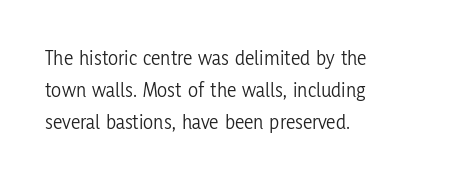
The image shows 21 px text type, upright; set left-aligned, normal line spacing (1.52x), normal letter spacing, not underlined.
